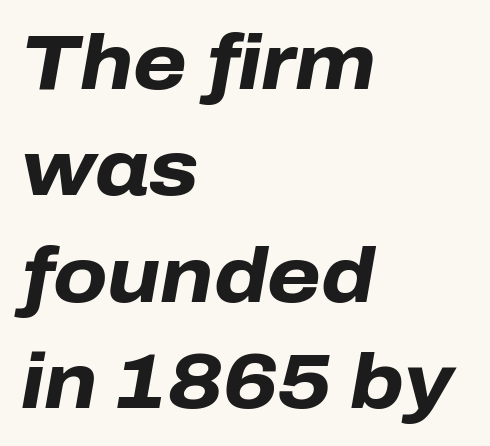
A clean baseline with only descenders dipping below it. Here the designer chose a conventional face with non-uniform glyph widths. Does the weight exceed regular? Yes, all the way to bold. The tracking reads as untouched default to a designer's eye. Observe the lean: these are italic letterforms.
